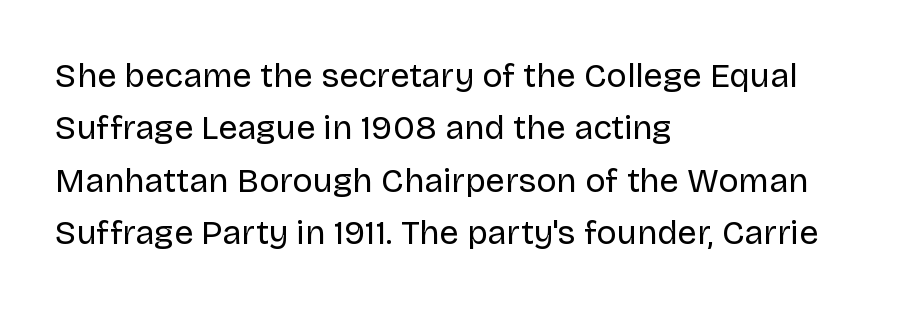
{"serif": "no", "italic": "no", "bold": "no", "weight": "regular", "width": "normal", "stroke_contrast": "low", "x_height": "large", "monospaced": "no", "underline": "no", "align": "left", "line_spacing": "normal", "line_spacing_ratio": 1.54, "letter_spacing": "normal", "letter_spacing_em": 0.0, "glyph_px": 34}
